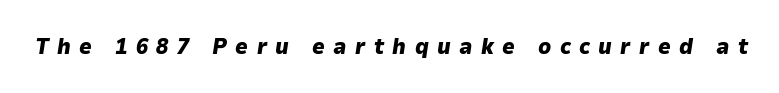
Is the type slanted? Yes — the strokes lean at a clear angle. What stands out about the letter spacing? Its width — letters are far apart. The glyphs have the mass of a bold cut. Honestly, there is no underline to notice here at all.
